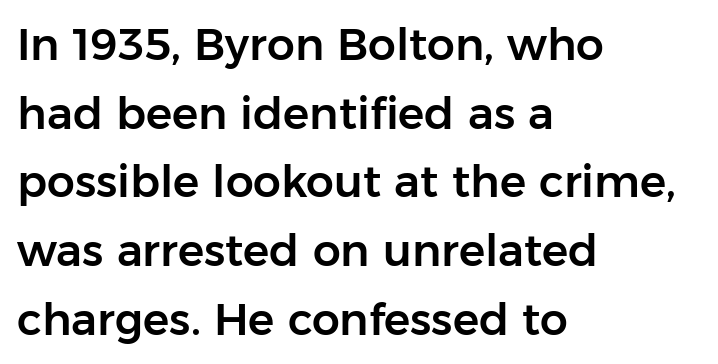
{"serif": "no", "italic": "no", "width": "normal", "stroke_contrast": "low", "x_height": "medium", "monospaced": "no", "underline": "no", "align": "left", "line_spacing": "normal", "line_spacing_ratio": 1.56, "letter_spacing": "normal", "letter_spacing_em": 0.0, "glyph_px": 44}
